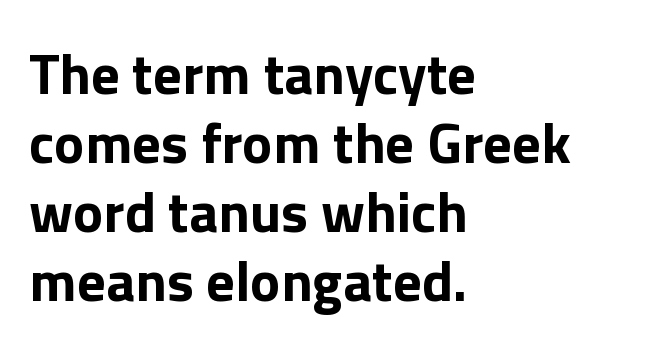
The image shows 57 px bold sans-serif type, upright; set left-aligned, line spacing 1.21x, normal letter spacing, not underlined; a medium x-height.
